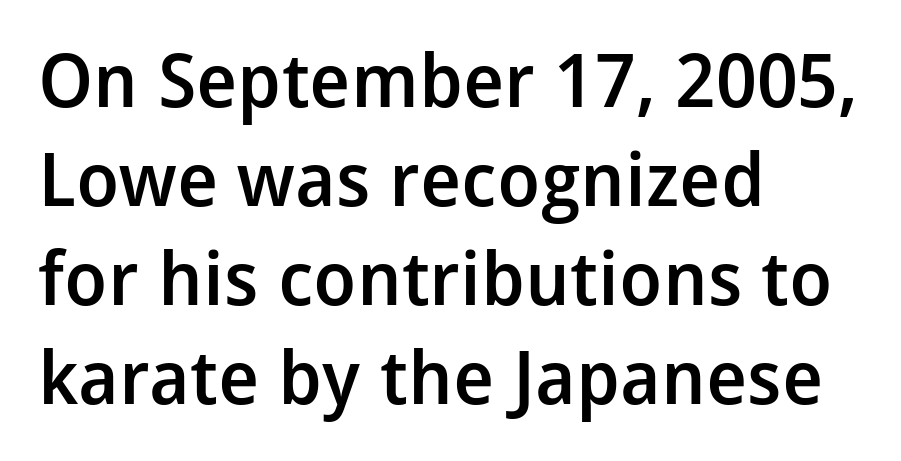
Q: Is the text bold? A: Semi-bold.
Q: Is the text italic (slanted)? A: No, it is upright.
Q: Is the typeface a serif or a sans-serif typeface? A: Sans-serif.
Q: Is the text underlined? A: No.
Q: How is the paragraph aligned? A: Left-aligned.
Q: Is the spacing between letters normal or unusually wide? A: Normal.
Q: Is the spacing between lines tight, normal or loose? A: Normal.
Q: Width (condensed, normal, or wide)? A: Normal.
Q: Stroke contrast? A: Low.
Q: x-height? A: Medium.
Q: Monospaced? A: No.
